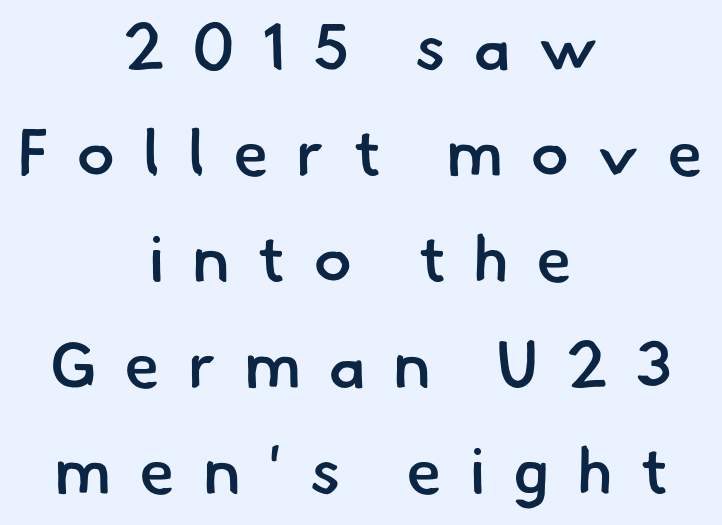
Nothing sits at the stroke ends, so this counts as sans-serif. The space between consecutive lines is moderate. The face used here is proportionally spaced, like ordinary book or web type. Each line is balanced around a shared central axis. Every letter is mildly thick-stroked: semibold rather than bold. Letter spacing: wide.
